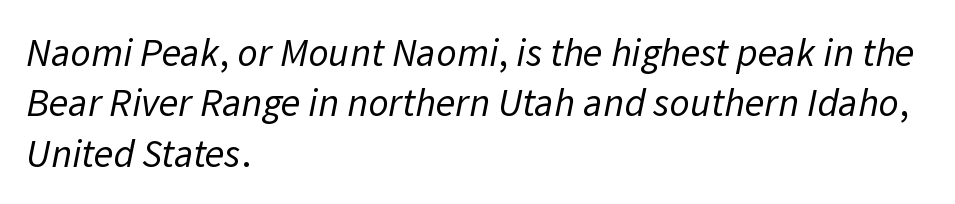
The baseline area is clear. All the whitespace from short lines collects on the right. One glance says typical: line gaps are just what's usual. No feet cap the strokes, marking this as sans-serif type. Ink coverage per letter is moderate at most.
